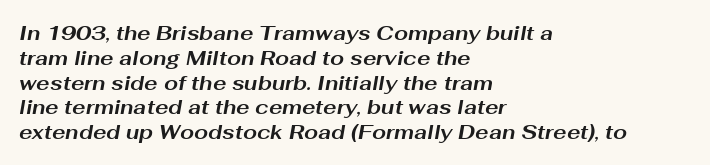
Inter-character spacing is left at the font's built-in metrics. The typesetting leans heavy: a genuine bold. The whole block is typeset with a tilt. Unmarked baselines from the first word to the last.
